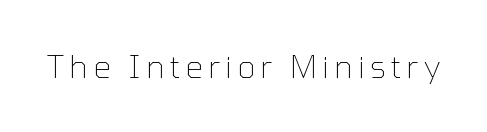
{"serif": "no", "italic": "no", "bold": "no", "weight": "thin", "width": "normal", "stroke_contrast": "low", "x_height": "medium", "monospaced": "no", "underline": "no", "glyph_px": 31}
